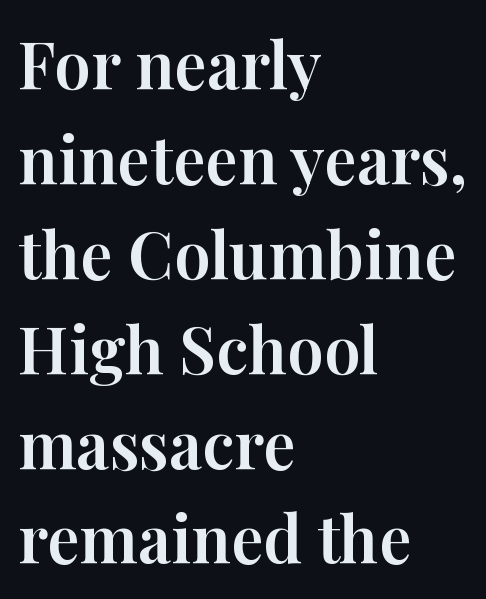
The image shows 65 px serif type, upright; set left-aligned, normal line spacing (1.46x), normal letter spacing, not underlined; high stroke contrast and a medium x-height.
